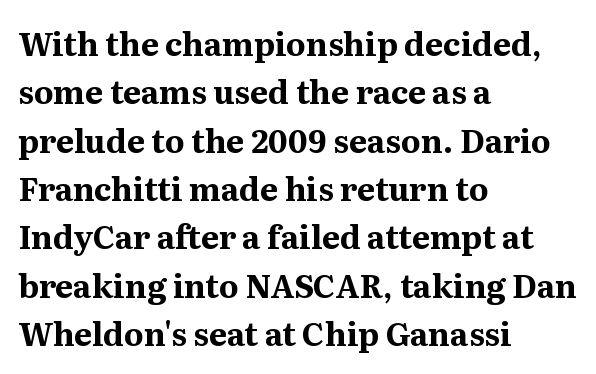
{"serif": "yes", "italic": "no", "bold": "yes", "weight": "bold", "width": "normal", "stroke_contrast": "medium", "x_height": "medium", "monospaced": "no", "underline": "no", "align": "left", "line_spacing": "normal", "line_spacing_ratio": 1.51, "letter_spacing": "normal", "letter_spacing_em": 0.0, "glyph_px": 32}
